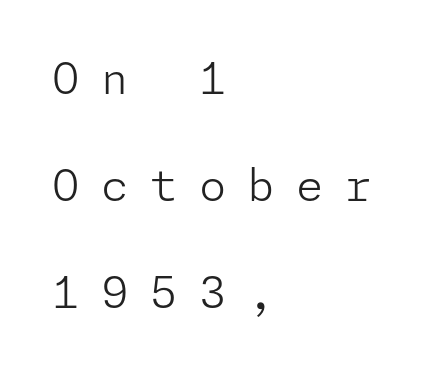
The image shows 44 px light sans-serif type, upright; set left-aligned, loose line spacing (2.43x), unusually wide letter spacing (+0.49 em), not underlined; low stroke contrast and a medium x-height.
